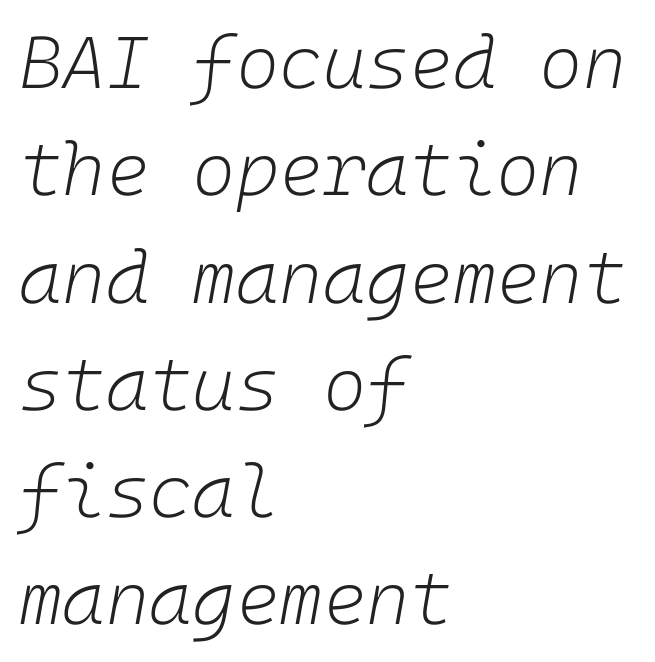
The horizontal fit of the characters is conventional and even. Successive baselines arrive at the customary interval. Is the type slanted? Yes — the strokes lean at a clear angle. One-word summary of the alignment: left.
